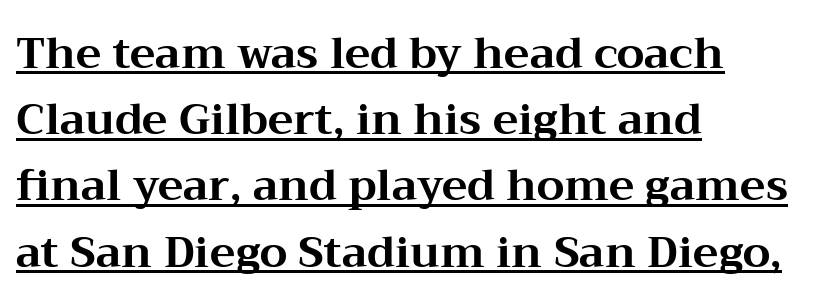
The image shows 43 px bold, wide serif type, upright; set left-aligned, normal line spacing (1.54x), normal letter spacing, underlined; medium stroke contrast and a medium x-height.
